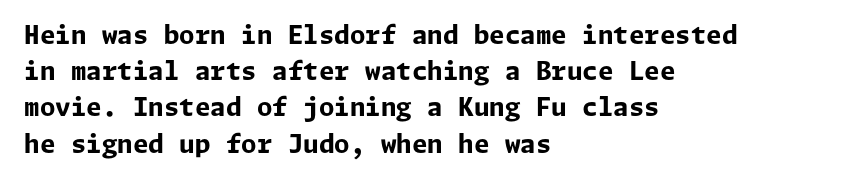
{"italic": "no", "bold": "yes", "underline": "no", "align": "left", "line_spacing": "normal", "line_spacing_ratio": 1.45, "letter_spacing": "normal", "letter_spacing_em": 0.0, "glyph_px": 25}
